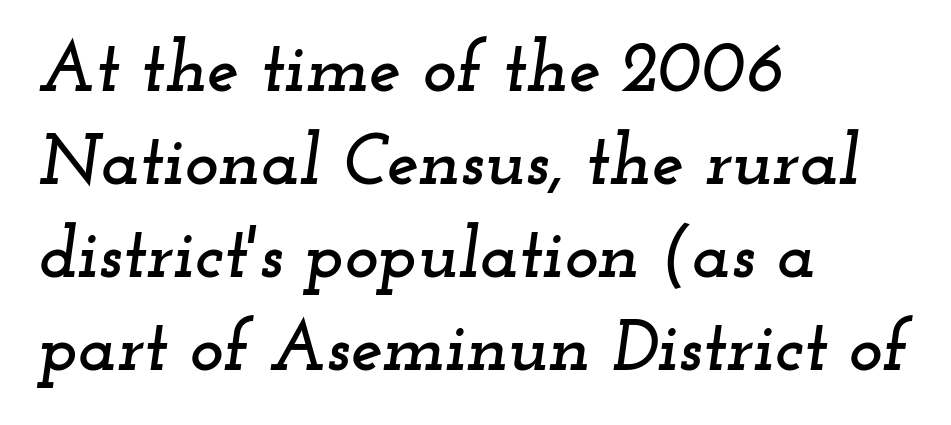
The image shows 72 px wide serif type, italic (leaning right); set left-aligned, normal line spacing (1.29x), normal letter spacing, not underlined; low stroke contrast and a small x-height.
